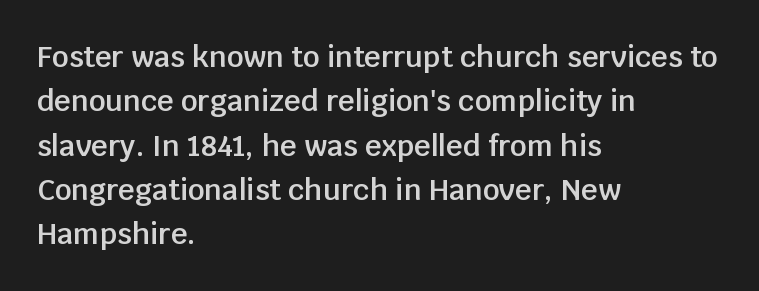
{"serif": "no", "italic": "no", "bold": "semi", "weight": "semibold", "width": "normal", "stroke_contrast": "low", "x_height": "large", "monospaced": "no", "underline": "no", "align": "left", "line_spacing": "normal", "line_spacing_ratio": 1.53, "letter_spacing": "normal", "letter_spacing_em": 0.0, "glyph_px": 29}
